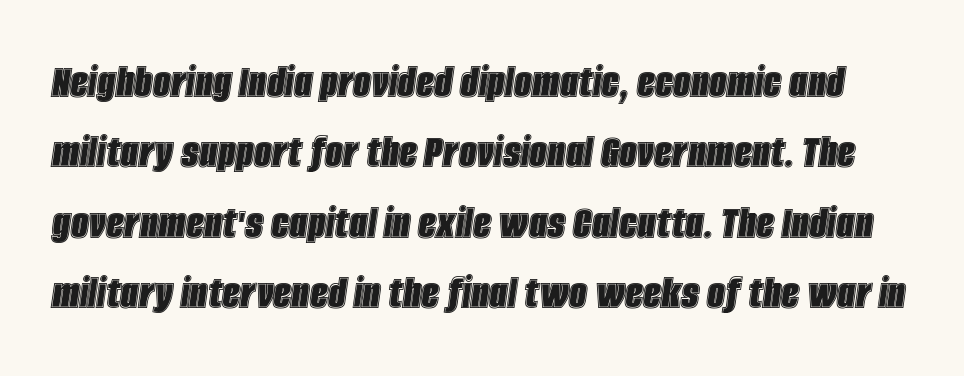
{"italic": "yes", "lean": "right", "slant_degrees": 8, "width": "condensed", "x_height": "large", "monospaced": "no", "underline": "no", "line_spacing": "normal", "line_spacing_ratio": 1.41, "letter_spacing": "normal", "letter_spacing_em": 0.0, "glyph_px": 50}
